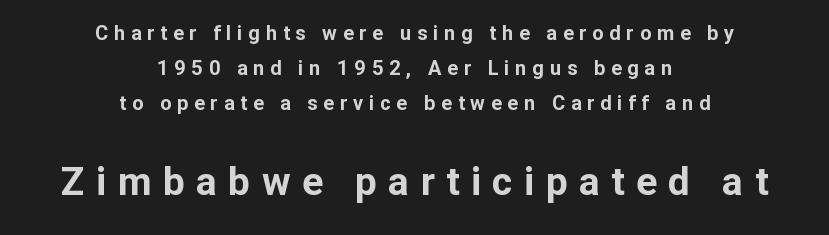
The image shows 39 px bold sans-serif type, upright; set centered, line spacing 1.74x, unusually wide letter spacing (+0.29 em), not underlined; the second (bottom) block is 1.95x larger; low stroke contrast and a medium x-height.
